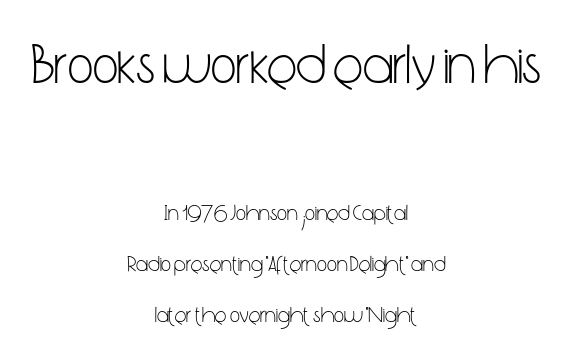
The image shows 56 px light, condensed sans-serif type, upright; set centered, loose line spacing (2.31x), normal letter spacing, not underlined; the first (top) block is 2.55x larger; low stroke contrast and a medium x-height.
